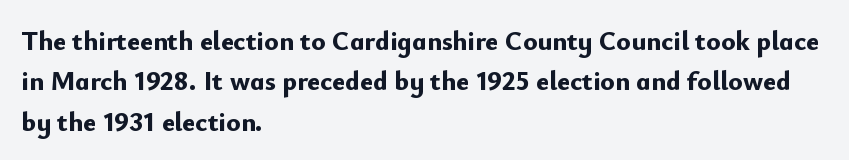
Look at the tracking — it's just the regular setting, nothing added. A classic flush-left, rag-right setting is used for this passage. Lines of text with bare space underneath. The font's upright variant was chosen for this text.
